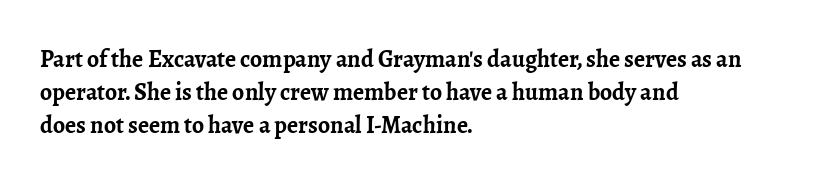
These lines keep a tight, regular rhythm from letter to letter. Heavy-handed strokes throughout: this text is bold. A normal amount of white space separates one row of letters from the next. The font's upright variant was chosen for this text. The string is rendered with underlining switched off. Which margin do the lines hug? The left one — the right edge is uneven.
